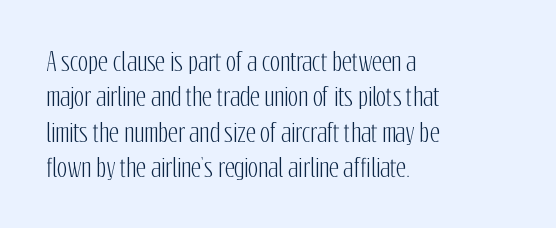
The passage shown stacks its lines at a standard gap. No extra tracking has been applied to these lines. Compared with a centered layout, this one pins lines to the left instead. The area under the type is left untouched. When letters stand straight like this, we call the style roman or upright.
